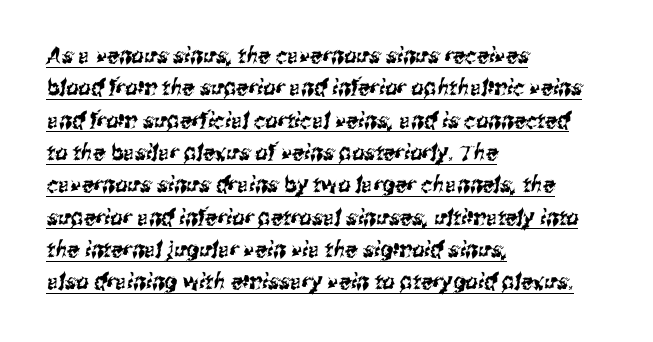
Rows of type keep a routine distance in the vertical direction. How are the letters spaced? Ordinarily, with no added tracking. Reading down the block, your eye returns to a fixed left position each line. Descenders here cross a horizontal rule under the line.
